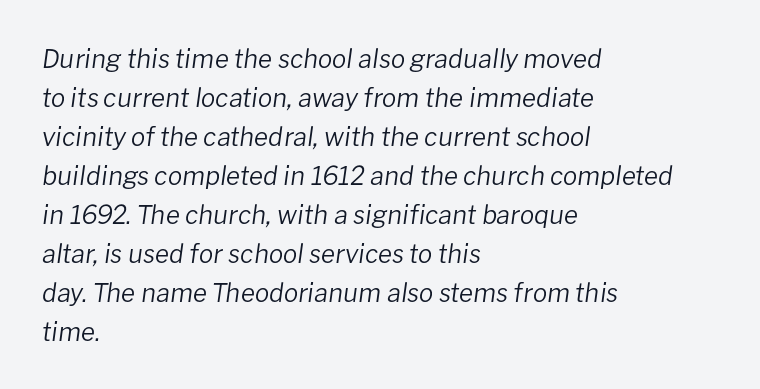
Just letters on the line, the space beneath them empty. The passage shown has conventional tracking throughout. Weight: regular or lighter. The space between consecutive lines is moderate.
